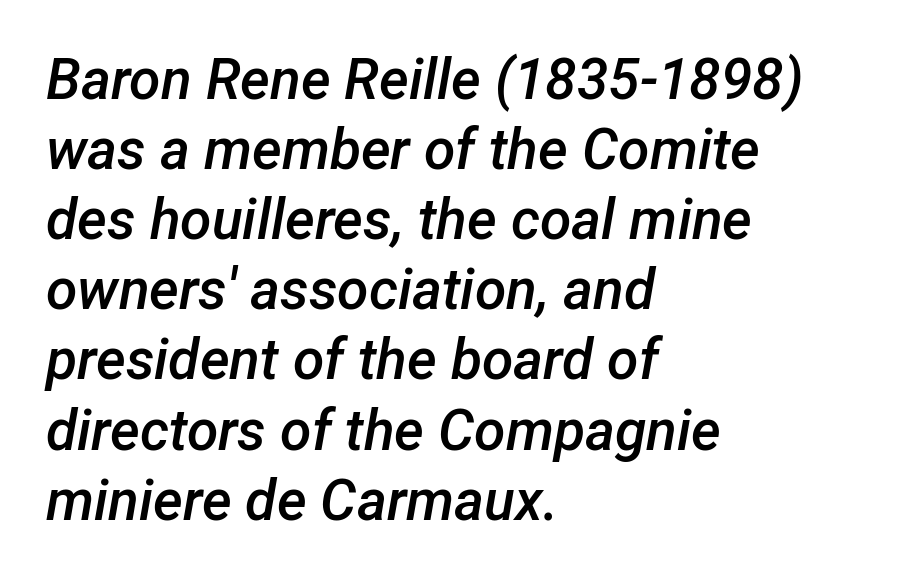
{"italic": "yes", "lean": "right", "slant_degrees": 12, "bold": "semi", "weight": "semibold", "width": "normal", "stroke_contrast": "low", "x_height": "medium", "monospaced": "no", "underline": "no", "align": "left", "line_spacing_ratio": 1.23, "letter_spacing": "normal", "letter_spacing_em": 0.0, "glyph_px": 57}
